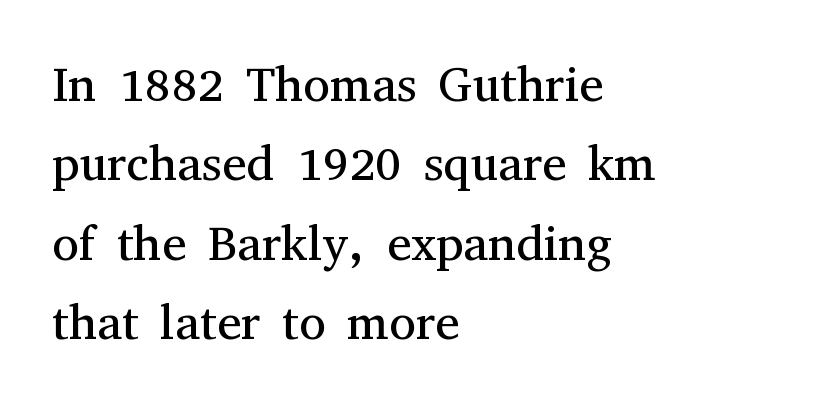
{"serif": "yes", "italic": "no", "bold": "no", "weight": "regular", "width": "normal", "stroke_contrast": "medium", "x_height": "medium", "monospaced": "no", "underline": "no", "align": "left", "line_spacing": "normal", "line_spacing_ratio": 1.62, "letter_spacing": "normal", "letter_spacing_em": 0.0, "glyph_px": 49}
